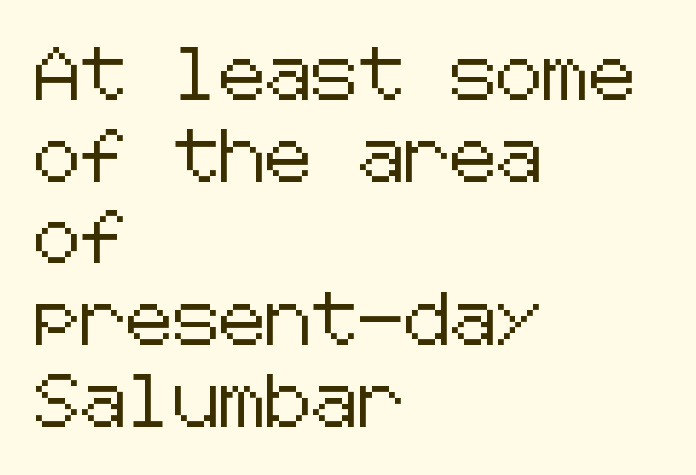
Leading: standard. The lines in this sample share a left origin and differ only in where they stop. A roman cut, with each character standing at attention. This sample uses plain, unmodified letter spacing. Bare-footed words on every line.
